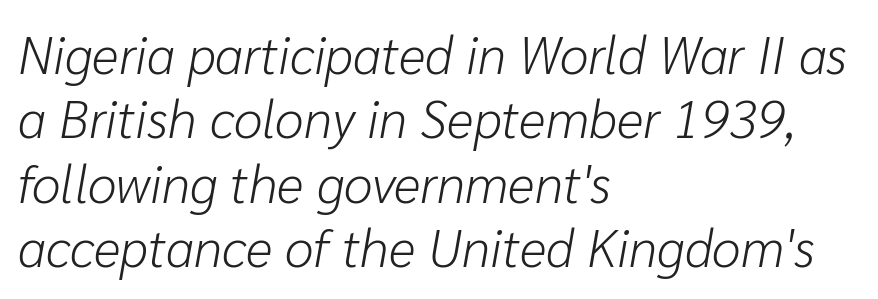
Q: Is the text bold? A: No.
Q: Is the text italic (slanted)? A: Yes, it leans right by about 10 degrees.
Q: Is the text underlined? A: No.
Q: How is the paragraph aligned? A: Left-aligned.
Q: Is the spacing between letters normal or unusually wide? A: Normal.
Q: Width (condensed, normal, or wide)? A: Normal.
Q: Stroke contrast? A: Low.
Q: x-height? A: Medium.
Q: Monospaced? A: No.
